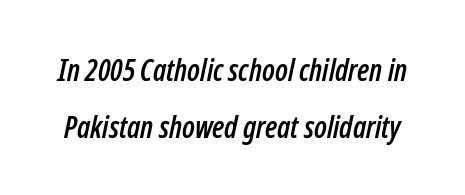
There is no visible air inserted between adjacent glyphs. Would a proofreader flag this as italicized? Yes. Whoever set this chose breathing room over compactness in the vertical rhythm. The area under the type is left untouched. These lines are rendered in a variable-pitch font.
